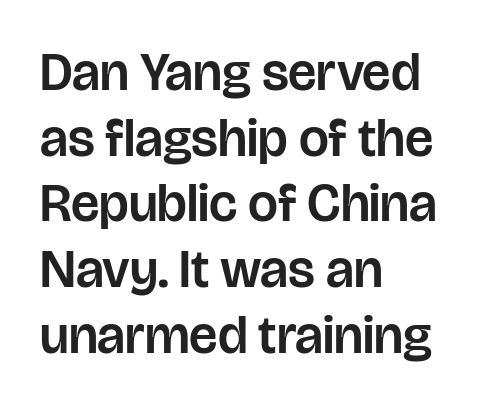
Glance below the letters and you will spot only blank space. Here the designer chose a conventional face with non-uniform glyph widths. The type sits square on the baseline with zero lean. Each letter's strokes conclude bluntly, with no projecting serifs.
